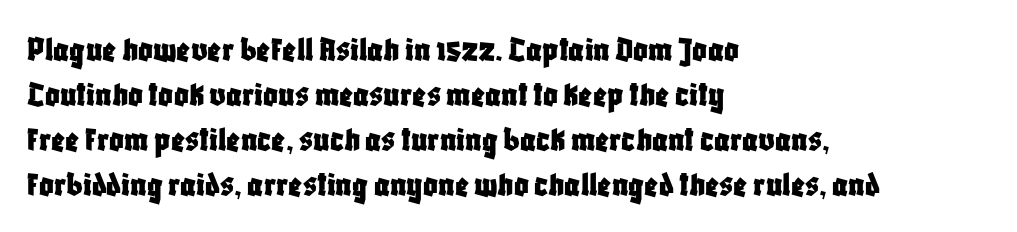
This rendering leaves character spacing at its baseline value. Glance below the letters and you will spot only blank space. Typographically, this falls in the sans-serif category. When letters stand straight like this, we call the style roman or upright. Notice how the passage keeps a crisp vertical edge on the left only.
